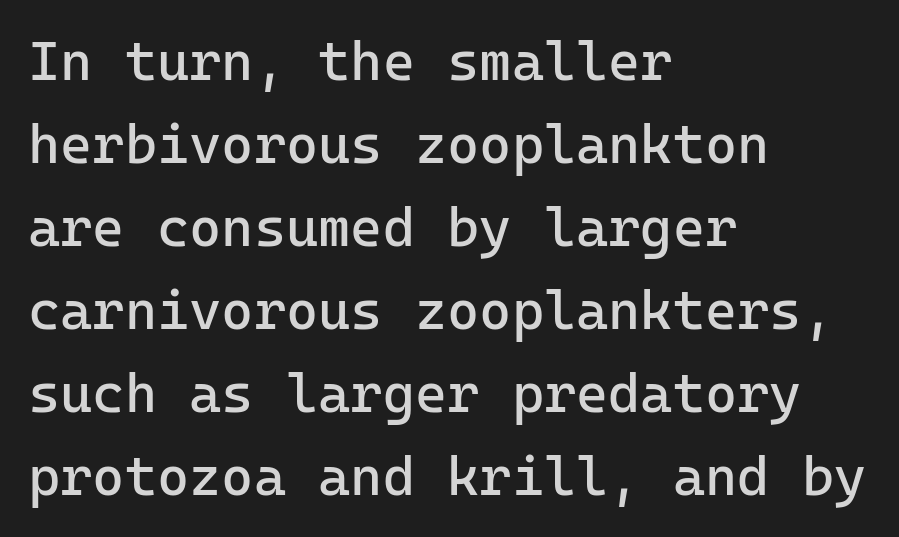
The image shows 55 px regular-weight sans-serif type, upright, monospaced; set left-aligned, normal line spacing (1.51x), normal letter spacing, not underlined; low stroke contrast and a medium x-height.
